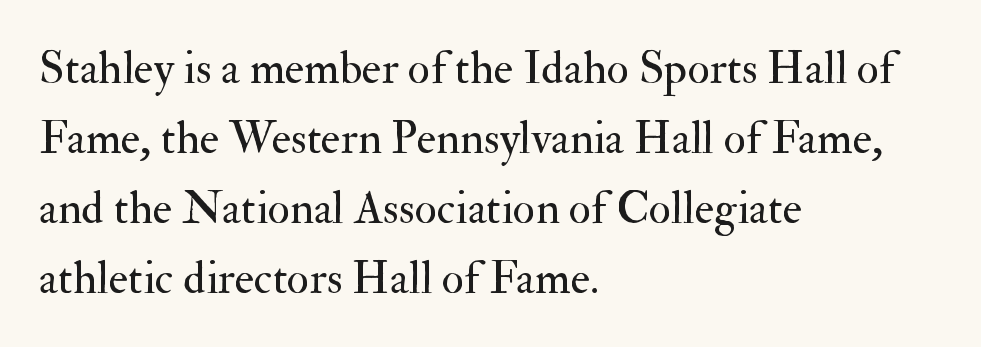
Observe the ordinary spacing: letters are neighbours, not strangers. The letters advance in unequal steps, a hallmark of proportional type. A clean baseline with only descenders dipping below it. Stroke terminals: seriffed. If you drew a ruler down the left edge, every line would touch it. Quick note: not italic, upright.
